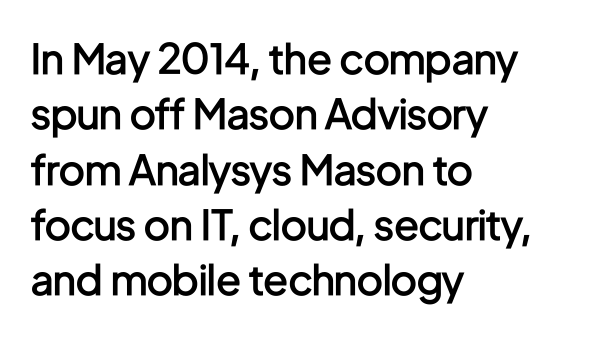
Q: Is the text bold? A: Semi-bold.
Q: Is the text italic (slanted)? A: No, it is upright.
Q: Is the typeface a serif or a sans-serif typeface? A: Sans-serif.
Q: Is the text underlined? A: No.
Q: How is the paragraph aligned? A: Left-aligned.
Q: Is the spacing between letters normal or unusually wide? A: Normal.
Q: Is the spacing between lines tight, normal or loose? A: Normal.
Q: Width (condensed, normal, or wide)? A: Condensed.
Q: Stroke contrast? A: Low.
Q: x-height? A: Medium.
Q: Monospaced? A: No.
